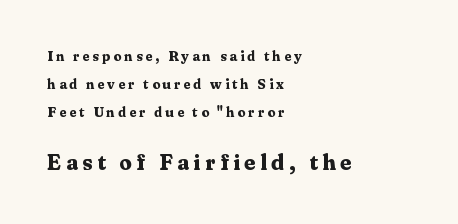
Q: Is the text bold? A: Yes.
Q: Is the text italic (slanted)? A: No, it is upright.
Q: Is the text underlined? A: No.
Q: How is the paragraph aligned? A: Left-aligned.
Q: Is the spacing between letters normal or unusually wide? A: Unusually wide.
Q: Is the spacing between lines tight, normal or loose? A: Loose.
Q: Which block of text is set in a larger size, the first (top) or the second (bottom)? A: The second (bottom) one.
